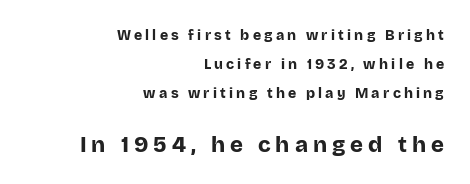
Italic? Not at all — the glyphs are vertical. Of the two passages, the one underneath uses the larger point size. Chunky letters — that's bold for sure. One-word summary of the alignment: right. The foot of each line stays bare and open. The tracking jumps out immediately: characters are airy and widely separated.
